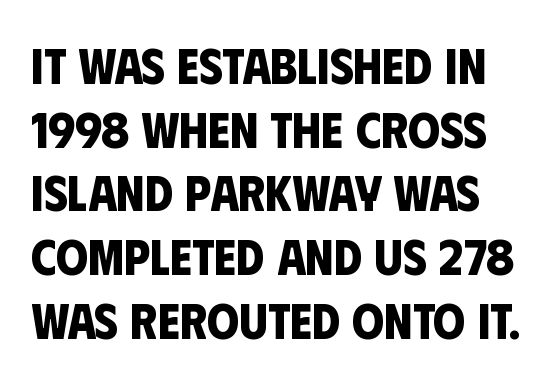
{"serif": "no", "bold": "yes", "weight": "bold", "width": "condensed", "stroke_contrast": "low", "x_height": "large", "monospaced": "no", "underline": "no", "line_spacing": "normal", "line_spacing_ratio": 1.25, "letter_spacing": "normal", "letter_spacing_em": 0.0, "glyph_px": 51}
